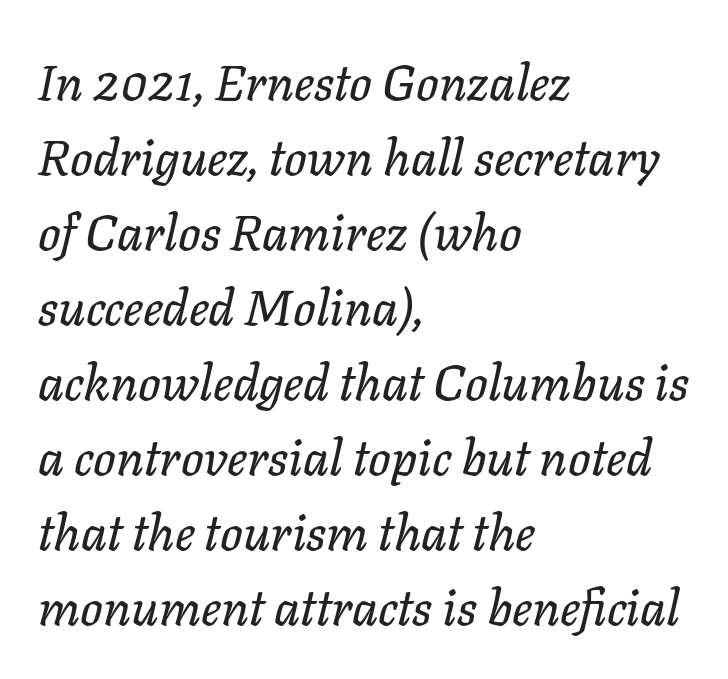
Q: Is the text italic (slanted)? A: Yes, it leans right by about 11 degrees.
Q: Is the text underlined? A: No.
Q: How is the paragraph aligned? A: Left-aligned.
Q: Is the spacing between letters normal or unusually wide? A: Normal.
Q: Is the spacing between lines tight, normal or loose? A: Normal.
Q: Width (condensed, normal, or wide)? A: Normal.
Q: Stroke contrast? A: Low.
Q: x-height? A: Medium.
Q: Monospaced? A: No.
